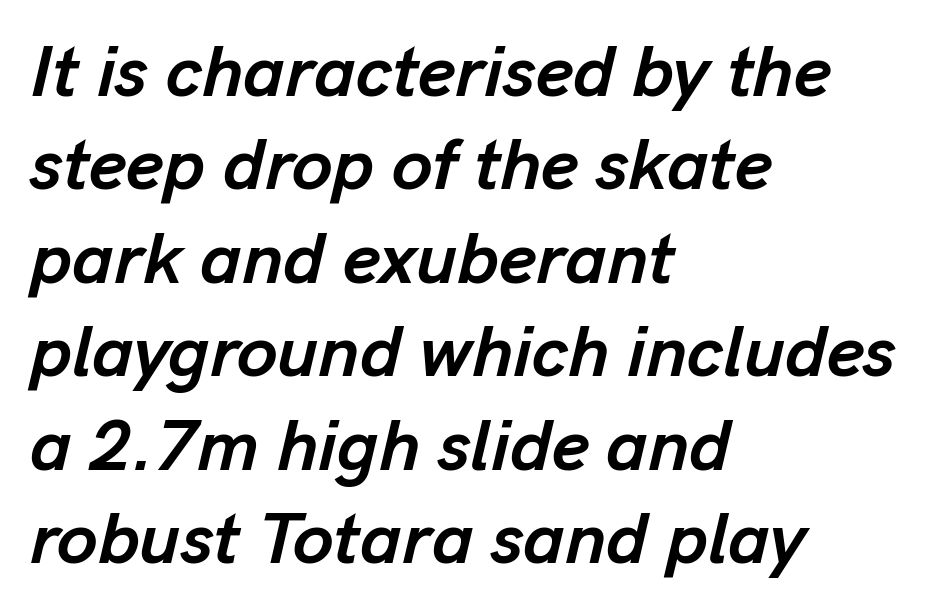
The image shows 73 px semibold type, italic (leaning right); set left-aligned, normal line spacing (1.28x), normal letter spacing, not underlined; low stroke contrast and a medium x-height.
